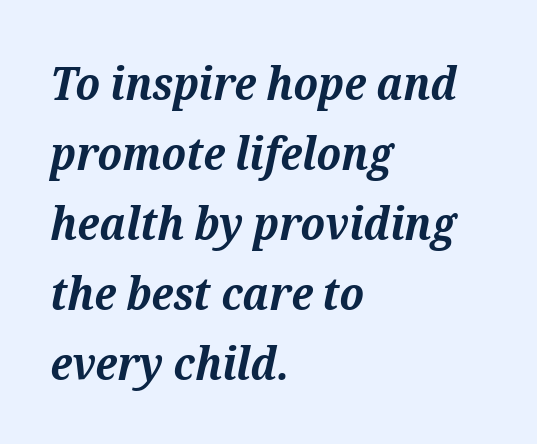
{"serif": "yes", "italic": "yes", "lean": "right", "slant_degrees": 12, "bold": "yes", "weight": "bold", "width": "normal", "stroke_contrast": "medium", "x_height": "medium", "monospaced": "no", "underline": "no", "align": "left", "line_spacing": "normal", "line_spacing_ratio": 1.52, "letter_spacing": "normal", "letter_spacing_em": 0.0, "glyph_px": 46}
